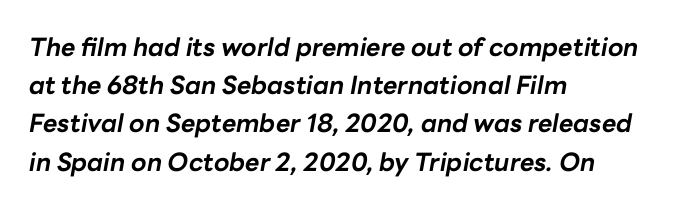
{"italic": "yes", "lean": "right", "slant_degrees": 10, "bold": "yes", "underline": "no", "align": "left", "line_spacing": "normal", "line_spacing_ratio": 1.53, "letter_spacing": "normal", "letter_spacing_em": 0.0, "glyph_px": 25}
